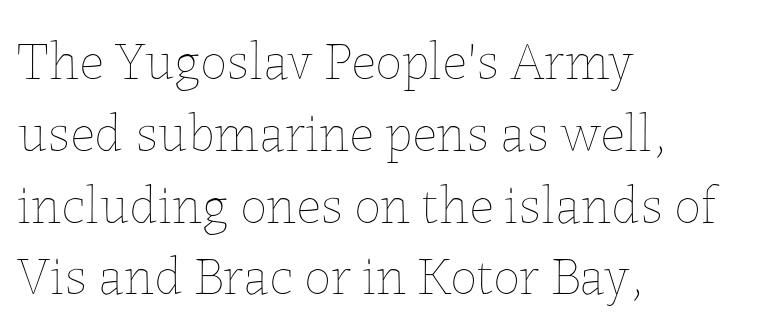
The image shows 54 px thin type, upright; set left-aligned, normal line spacing (1.33x), normal letter spacing, not underlined; low stroke contrast and a medium x-height.
